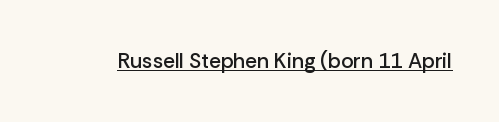
Q: Is the text bold? A: Semi-bold.
Q: Is the text italic (slanted)? A: No, it is upright.
Q: Is the text underlined? A: Yes.
Q: Is the spacing between letters normal or unusually wide? A: Normal.
